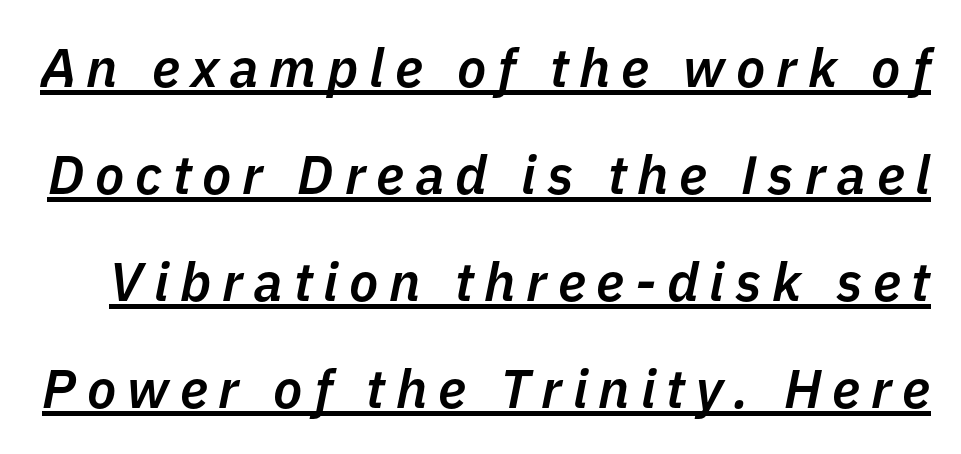
The image shows 54 px semibold type, italic (leaning right); set loose line spacing (1.98x), unusually wide letter spacing (+0.2 em), underlined; low stroke contrast and a medium x-height.
